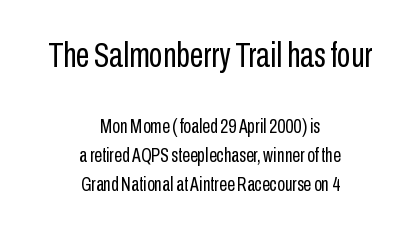
Q: Is the text bold? A: No.
Q: Is the text italic (slanted)? A: No, it is upright.
Q: Is the typeface a serif or a sans-serif typeface? A: Sans-serif.
Q: Is the text underlined? A: No.
Q: How is the paragraph aligned? A: Centered.
Q: Is the spacing between letters normal or unusually wide? A: Normal.
Q: Is the spacing between lines tight, normal or loose? A: Normal.
Q: Which block of text is set in a larger size, the first (top) or the second (bottom)? A: The first (top) one.
Q: Width (condensed, normal, or wide)? A: Condensed.
Q: Stroke contrast? A: Low.
Q: x-height? A: Medium.
Q: Monospaced? A: No.
